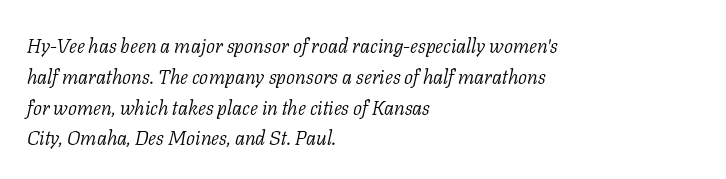
{"italic": "yes", "lean": "right", "slant_degrees": 11, "bold": "no", "underline": "no", "align": "left", "line_spacing": "normal", "line_spacing_ratio": 1.54, "letter_spacing": "normal", "letter_spacing_em": 0.0, "glyph_px": 20}
